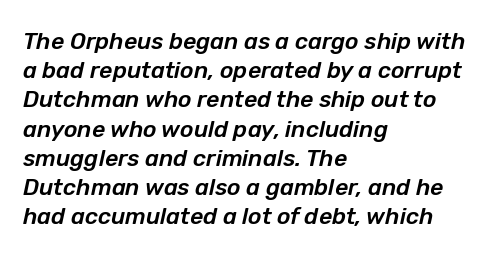
{"italic": "yes", "lean": "right", "slant_degrees": 12, "underline": "no", "align": "left", "line_spacing": "normal", "line_spacing_ratio": 1.27, "letter_spacing": "normal", "letter_spacing_em": 0.0, "glyph_px": 23}
